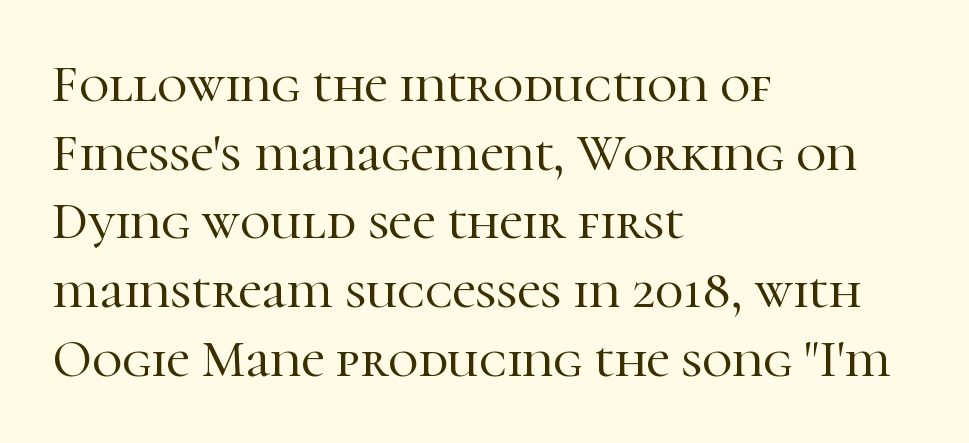
The image shows 52 px serif type, upright; set left-aligned, normal line spacing (1.32x), normal letter spacing, not underlined; high stroke contrast and a medium x-height.
